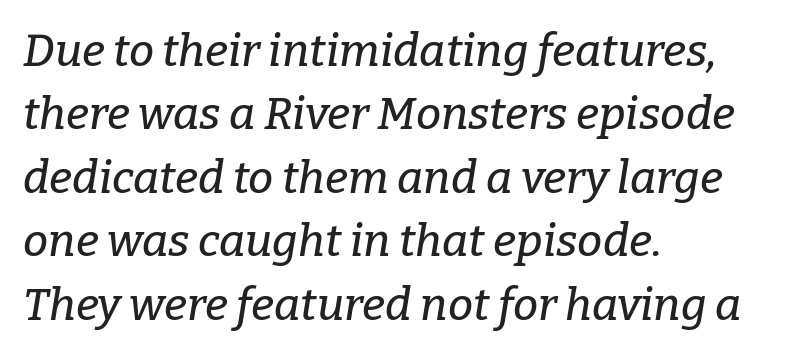
This is serif lettering, the kind often seen in printed books. Varying glyph widths throughout — classic text-font behaviour. Slant detected: the letters are inclined. Words appear dense and cohesive because spacing is normal.
